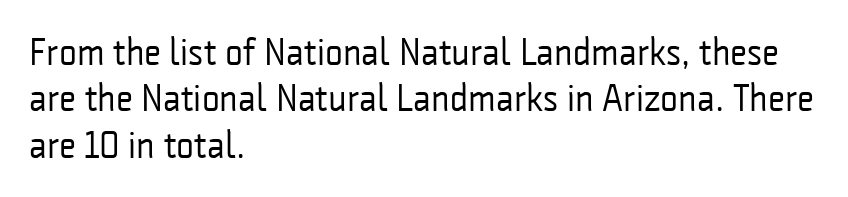
{"serif": "no", "italic": "no", "bold": "no", "weight": "regular", "width": "condensed", "stroke_contrast": "low", "x_height": "medium", "monospaced": "no", "underline": "no", "align": "left", "line_spacing_ratio": 1.22, "letter_spacing": "normal", "letter_spacing_em": 0.0, "glyph_px": 38}
